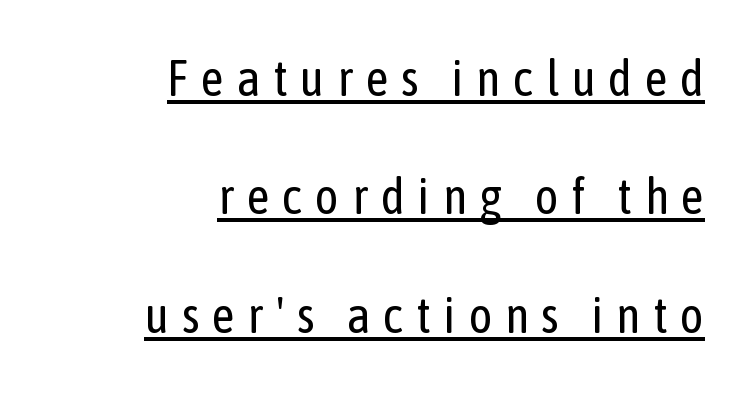
Q: Is the text bold? A: No.
Q: Is the text italic (slanted)? A: No, it is upright.
Q: Is the typeface a serif or a sans-serif typeface? A: Sans-serif.
Q: Is the text underlined? A: Yes.
Q: How is the paragraph aligned? A: Right-aligned.
Q: Is the spacing between letters normal or unusually wide? A: Unusually wide.
Q: Is the spacing between lines tight, normal or loose? A: Loose.
Q: Width (condensed, normal, or wide)? A: Condensed.
Q: Stroke contrast? A: Low.
Q: x-height? A: Medium.
Q: Monospaced? A: No.
